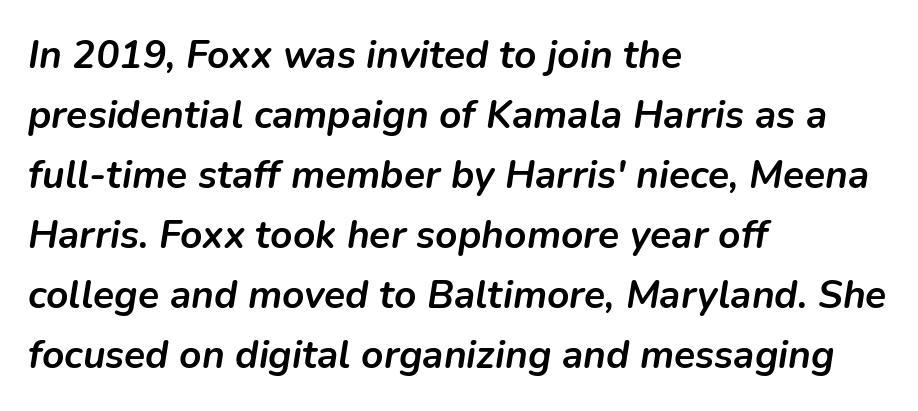
Style check: oblique. Each letter keeps its own natural width here, so spacing adapts to shape. Glyph-to-glyph distance matches everyday printed text. This rendering uses left alignment, leaving the right contour irregular.
